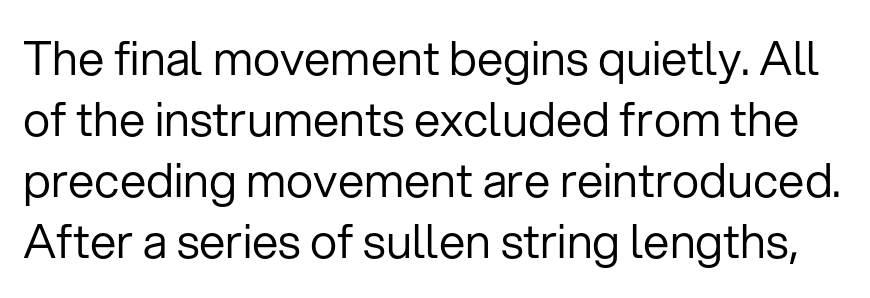
Italic? Not at all — the glyphs are vertical. This sample uses a sans-serif face. Do the characters align in a grid? No, the font is proportional. Regular leading. Unbolded letterforms with no extra heft.
